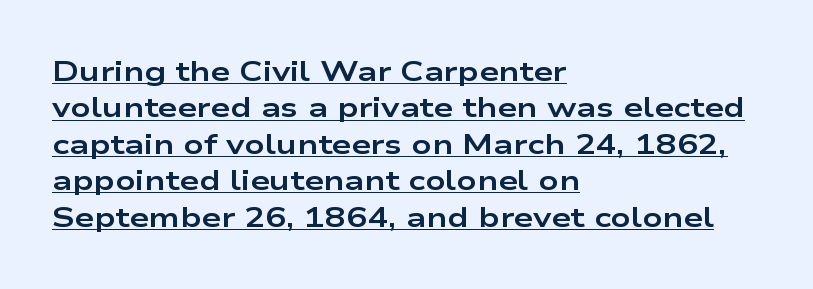
{"serif": "no", "italic": "no", "bold": "yes", "weight": "bold", "width": "wide", "stroke_contrast": "low", "x_height": "medium", "monospaced": "no", "underline": "yes", "align": "left", "line_spacing": "normal", "line_spacing_ratio": 1.3, "letter_spacing": "normal", "letter_spacing_em": 0.0, "glyph_px": 28}
